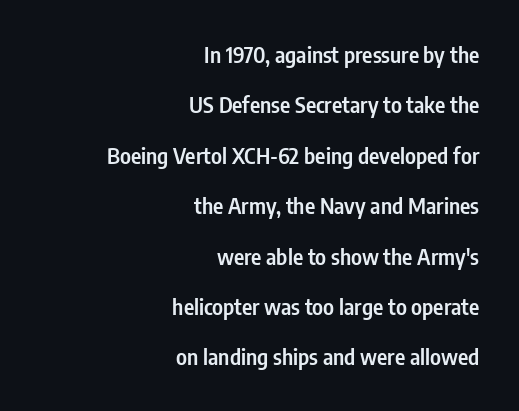
Reading down the block, your eye finds every line finishing at a fixed right position. Underline: absent. Quick note: interline space is abundant. Every character sits straight up, as roman type does.
